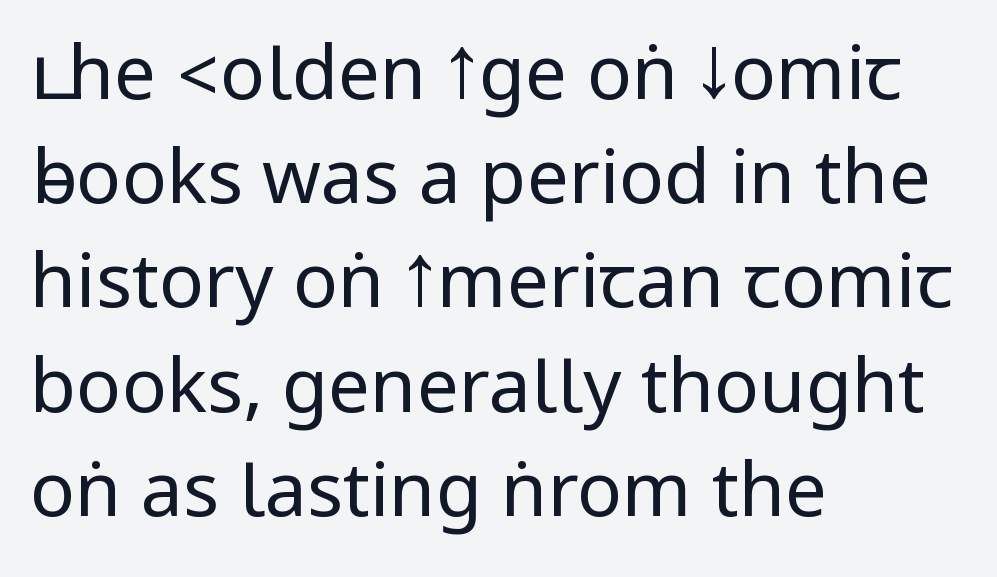
Q: Is the text bold? A: No.
Q: Is the text italic (slanted)? A: No, it is upright.
Q: Is the typeface a serif or a sans-serif typeface? A: Sans-serif.
Q: Is the text underlined? A: No.
Q: How is the paragraph aligned? A: Left-aligned.
Q: Is the spacing between letters normal or unusually wide? A: Normal.
Q: Is the spacing between lines tight, normal or loose? A: Normal.
Q: Width (condensed, normal, or wide)? A: Condensed.
Q: Stroke contrast? A: Low.
